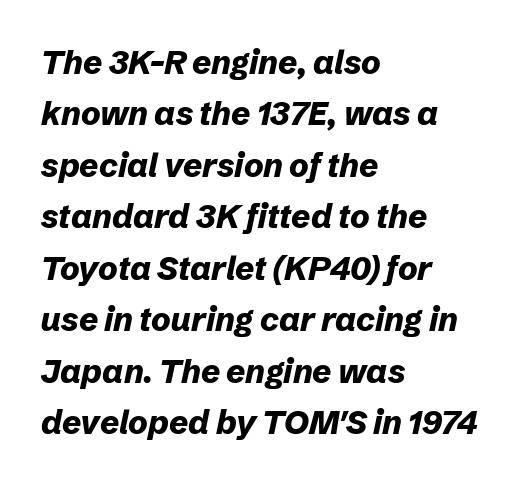
The image shows 33 px bold type, italic (leaning right); set left-aligned, normal line spacing (1.56x), normal letter spacing, not underlined; low stroke contrast and a medium x-height.
